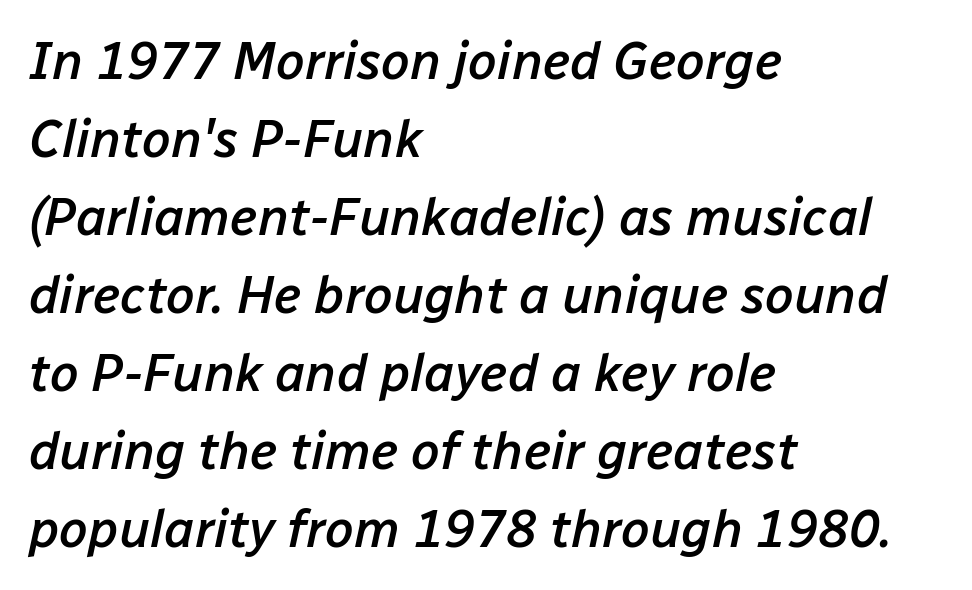
{"italic": "yes", "lean": "right", "slant_degrees": 12, "bold": "semi", "weight": "semibold", "width": "normal", "stroke_contrast": "low", "x_height": "medium", "monospaced": "no", "underline": "no", "align": "left", "line_spacing": "normal", "line_spacing_ratio": 1.5, "letter_spacing": "normal", "letter_spacing_em": 0.0, "glyph_px": 52}
